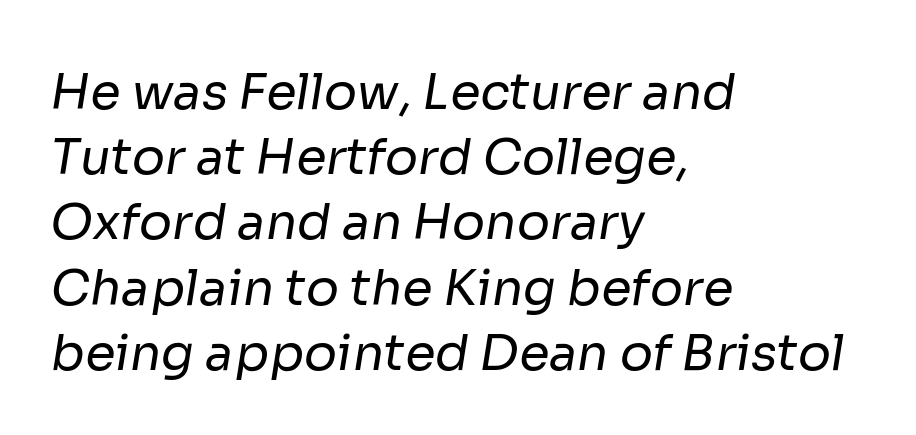
Q: Is the text bold? A: No.
Q: Is the typeface a serif or a sans-serif typeface? A: Sans-serif.
Q: Is the text underlined? A: No.
Q: How is the paragraph aligned? A: Left-aligned.
Q: Is the spacing between letters normal or unusually wide? A: Normal.
Q: Is the spacing between lines tight, normal or loose? A: Normal.
Q: Width (condensed, normal, or wide)? A: Normal.
Q: Stroke contrast? A: Low.
Q: x-height? A: Medium.
Q: Monospaced? A: No.
